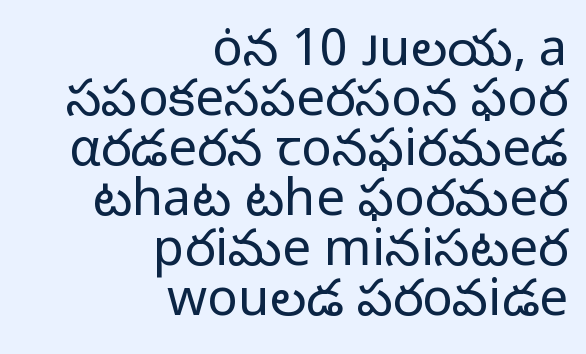
Q: Is the text bold? A: No.
Q: Is the text italic (slanted)? A: No, it is upright.
Q: Is the typeface a serif or a sans-serif typeface? A: Sans-serif.
Q: Is the text underlined? A: No.
Q: How is the paragraph aligned? A: Right-aligned.
Q: Is the spacing between letters normal or unusually wide? A: Normal.
Q: Is the spacing between lines tight, normal or loose? A: Tight.
Q: Width (condensed, normal, or wide)? A: Normal.
Q: Stroke contrast? A: Low.
Q: x-height? A: Medium.
Q: Monospaced? A: No.
